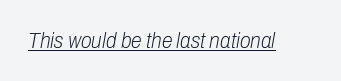
Q: Is the text bold? A: No.
Q: Is the text italic (slanted)? A: Yes, it leans right by about 10 degrees.
Q: Is the text underlined? A: Yes.
Q: Is the spacing between letters normal or unusually wide? A: Normal.
